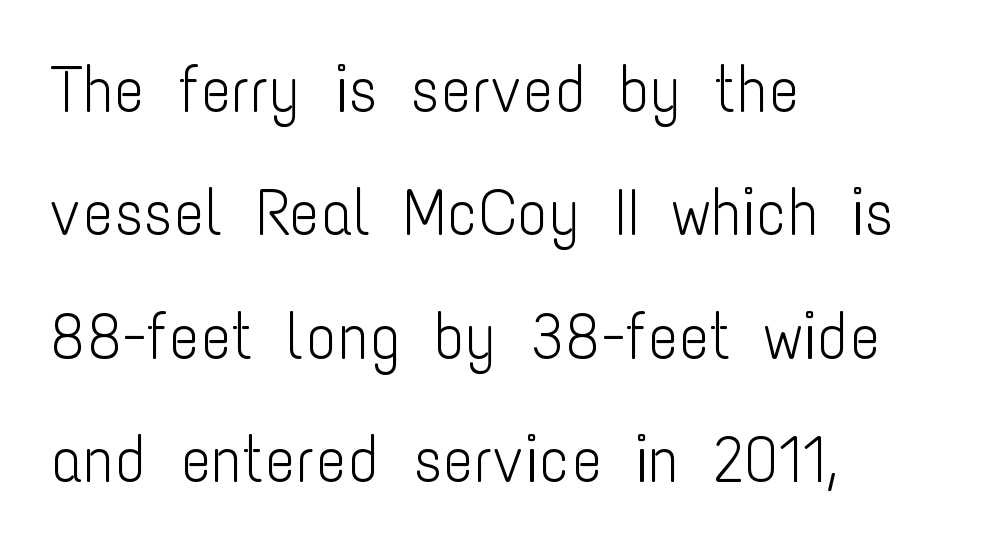
Successive baselines arrive slowly, with a big drop between each. The letters stand upright; this is a roman face. Letters have the restrained weight of plain body copy at most. This rendering features lettering with no underline. A typesetter would label this face a sans. The face used here is proportionally spaced, like ordinary book or web type.
